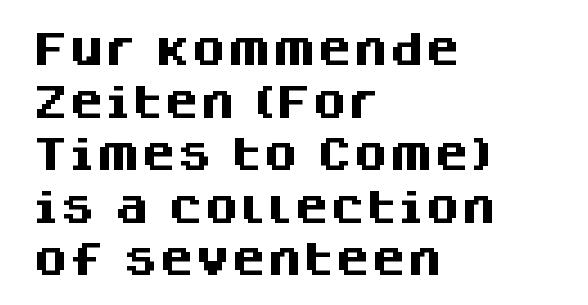
{"serif": "no", "italic": "no", "bold": "yes", "weight": "heavy", "width": "normal", "stroke_contrast": "medium", "x_height": "large", "monospaced": "no", "underline": "no", "align": "left", "line_spacing": "normal", "line_spacing_ratio": 1.46, "letter_spacing": "normal", "letter_spacing_em": 0.0, "glyph_px": 36}
